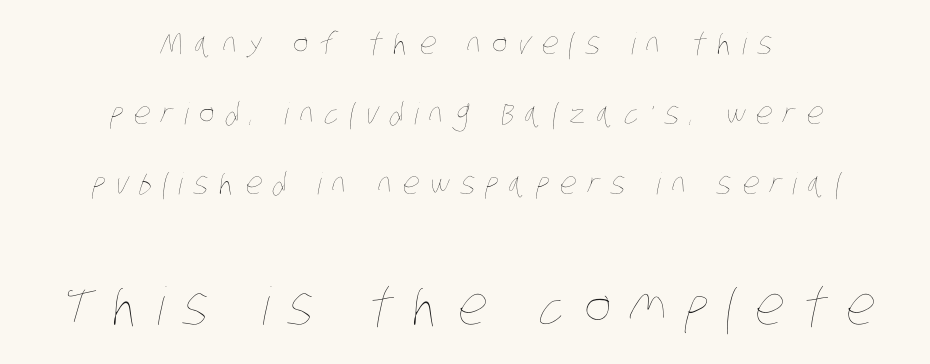
The image shows 52 px thin, condensed type; set centered, loose line spacing (2.34x), unusually wide letter spacing (+0.36 em), not underlined; the second (bottom) block is 1.73x larger; low stroke contrast and a large x-height.
